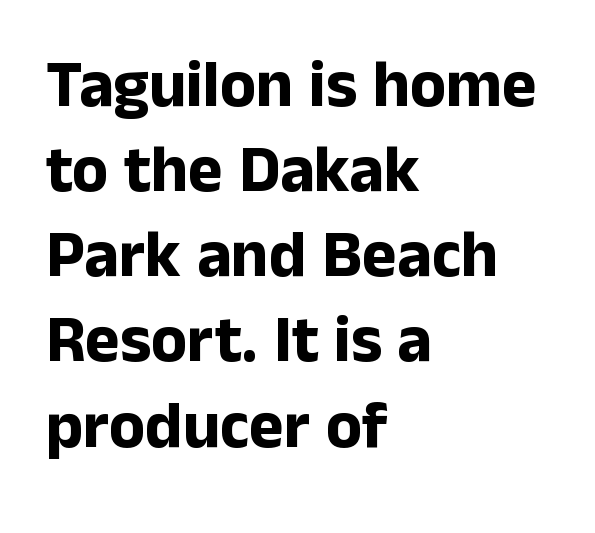
Q: Is the text bold? A: Yes.
Q: Is the text italic (slanted)? A: No, it is upright.
Q: Is the typeface a serif or a sans-serif typeface? A: Sans-serif.
Q: Is the text underlined? A: No.
Q: How is the paragraph aligned? A: Left-aligned.
Q: Is the spacing between letters normal or unusually wide? A: Normal.
Q: Is the spacing between lines tight, normal or loose? A: Normal.
Q: Width (condensed, normal, or wide)? A: Normal.
Q: Stroke contrast? A: Low.
Q: x-height? A: Medium.
Q: Monospaced? A: No.
